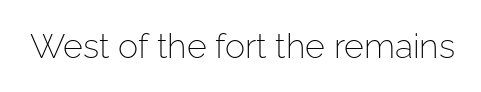
Letters have the restrained weight of plain body copy at most. This sample uses an upright cut, with every glyph sitting square on the baseline. Default kerning and tracking; the words read as compact shapes. The gap between lines stays unmarked.
